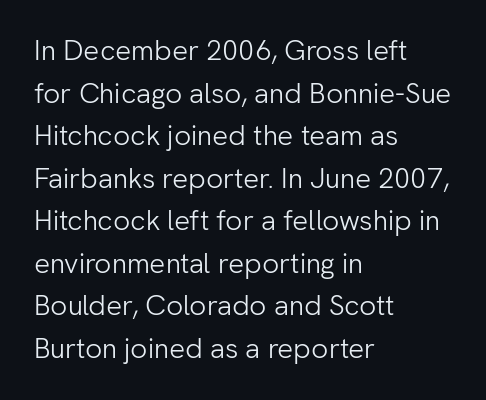
This sample is left-justified, so line endings fall wherever the words run out. The letters sit at their default tracking, neither squeezed nor spread. Do the characters align in a grid? No, the font is proportional. The line-height multiplier appears to be the usual default. Is the stroke heavy? The answer is a plain regular-or-lighter.
